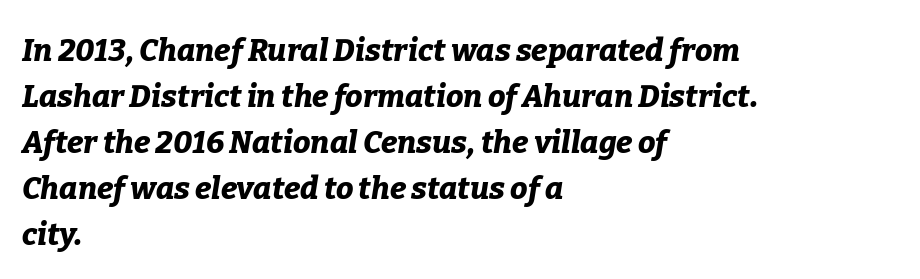
Reading down the block, your eye returns to a fixed left position each line. Tall strokes in this sample are angled rather than plumb. Normally led — the rows are evenly, conventionally spaced. Glance below the letters and you will spot only blank space.
